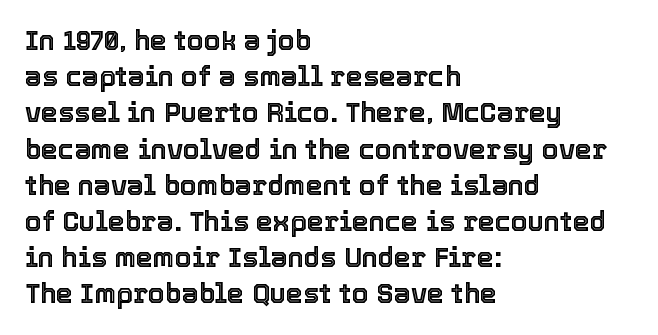
Q: Is the text italic (slanted)? A: No, it is upright.
Q: Is the text underlined? A: No.
Q: How is the paragraph aligned? A: Left-aligned.
Q: Is the spacing between letters normal or unusually wide? A: Normal.
Q: Is the spacing between lines tight, normal or loose? A: Normal.
